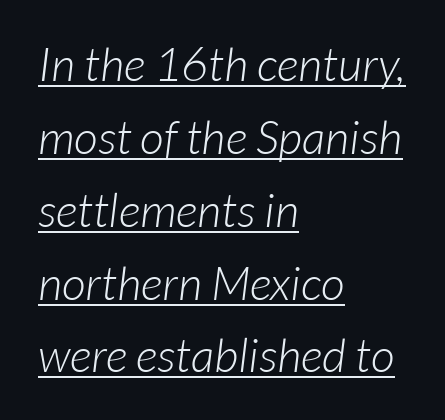
Letter spacing: default. A quiet, ordinary-to-light weight characterises the typeface. Type style note: lacks serifs. Compared with a centered layout, this one pins lines to the left instead. The rendering uses the underline text-decoration.
